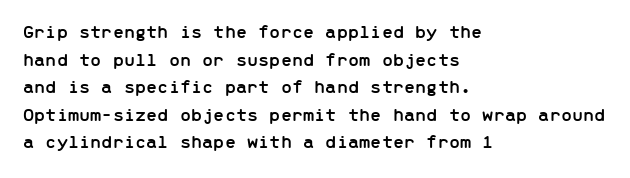
The block of text has a typical density, with ordinary space between rows. The letters stand straight up with perfectly vertical stems. Line starts are locked; line ends wander. Between one letter and the next there's only the usual sliver of space. Type without underlining.
